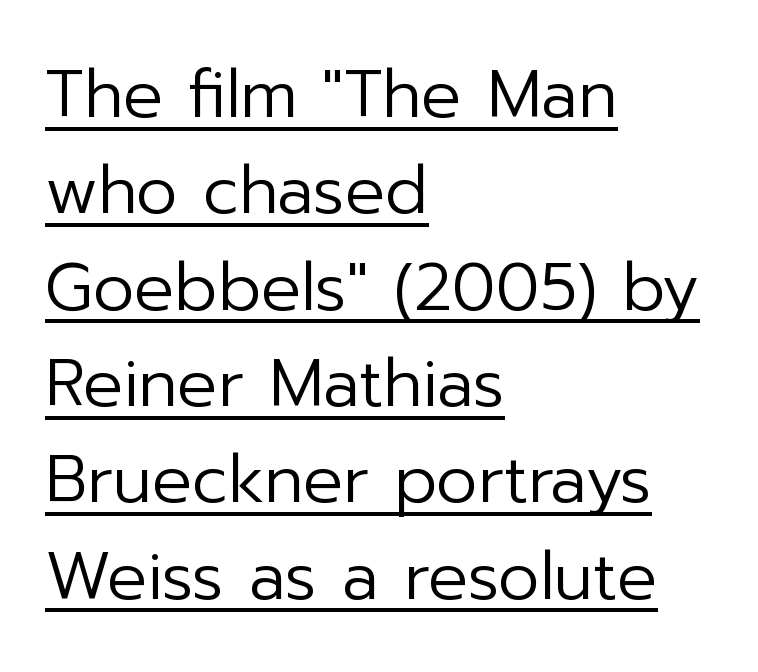
Q: Is the text bold? A: No.
Q: Is the text italic (slanted)? A: No, it is upright.
Q: Is the typeface a serif or a sans-serif typeface? A: Sans-serif.
Q: Is the text underlined? A: Yes.
Q: How is the paragraph aligned? A: Left-aligned.
Q: Is the spacing between letters normal or unusually wide? A: Normal.
Q: Is the spacing between lines tight, normal or loose? A: Normal.
Q: Width (condensed, normal, or wide)? A: Normal.
Q: Stroke contrast? A: Low.
Q: x-height? A: Medium.
Q: Monospaced? A: No.
